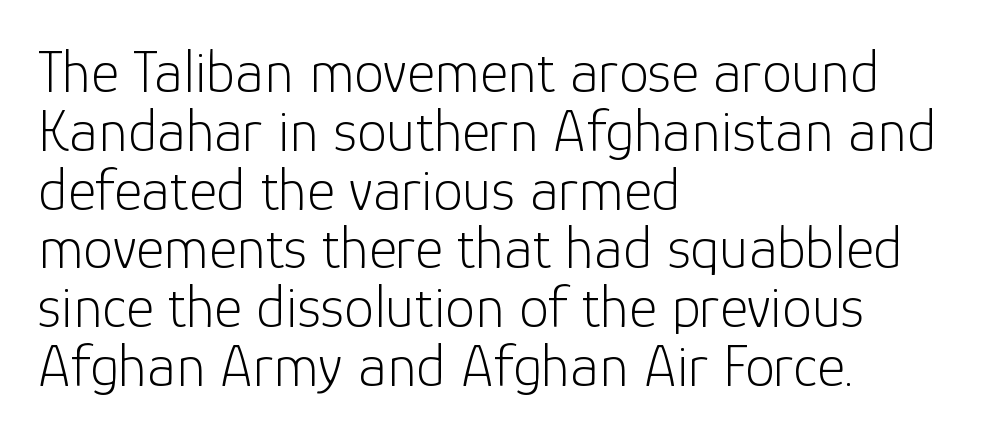
{"serif": "no", "italic": "no", "bold": "no", "weight": "light", "width": "normal", "stroke_contrast": "low", "x_height": "medium", "monospaced": "no", "underline": "no", "align": "left", "line_spacing": "tight", "line_spacing_ratio": 0.98, "letter_spacing": "normal", "letter_spacing_em": 0.0, "glyph_px": 60}
